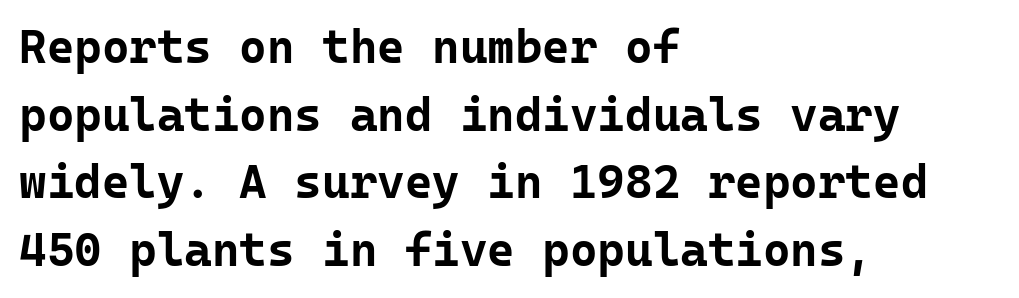
{"serif": "no", "italic": "no", "bold": "yes", "weight": "bold", "width": "normal", "stroke_contrast": "low", "x_height": "medium", "monospaced": "yes", "underline": "no", "align": "left", "line_spacing": "normal", "line_spacing_ratio": 1.44, "letter_spacing": "normal", "letter_spacing_em": 0.0, "glyph_px": 47}
